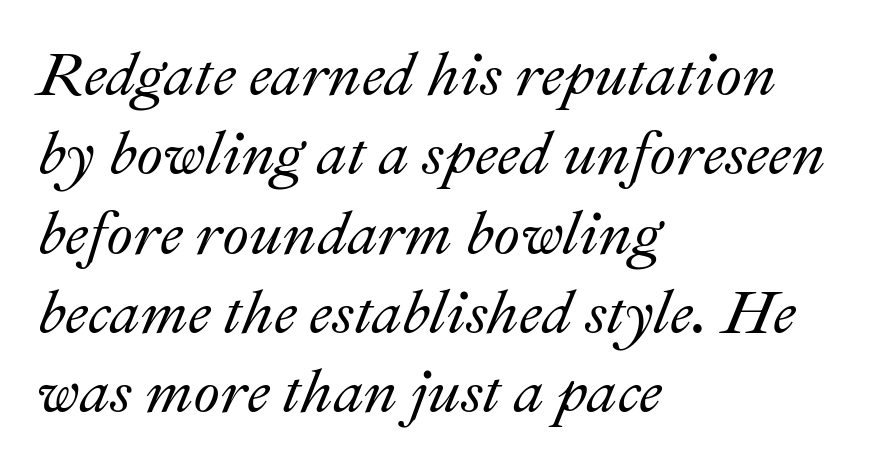
A typesetter would mark this as italic. Default kerning and tracking; the words read as compact shapes. The lines are quadded left. Here the designer chose a conventional face with non-uniform glyph widths. Decoration check: the copy has no underline.
